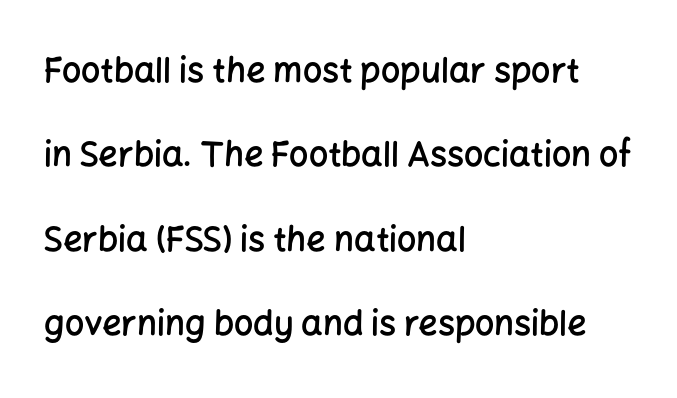
The image shows 34 px semibold sans-serif type, upright; set left-aligned, loose line spacing (2.48x), normal letter spacing, not underlined; low stroke contrast and a medium x-height.
